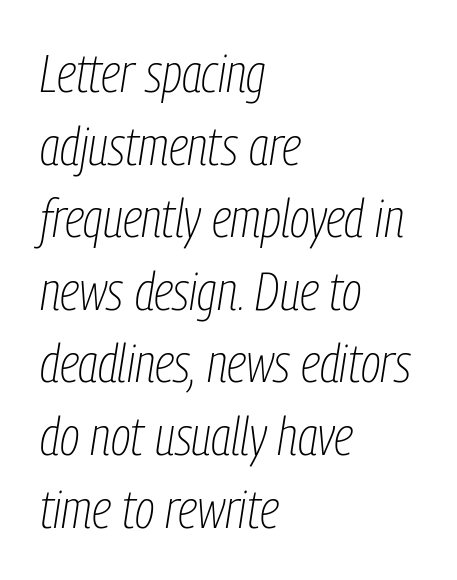
Letters rest on an invisible, unmarked baseline. Emphasis-style slanted type is in use. The passage shown is not bold in any degree. Interline gaps are of average width in this sample. The lines in this sample share a left origin and differ only in where they stop.
